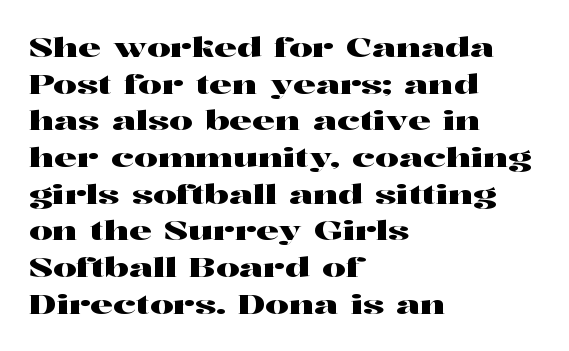
Here the glyphs are tracked normally, forming tight word shapes. Upright lettering throughout. Underline: absent. The lines are quadded left.
